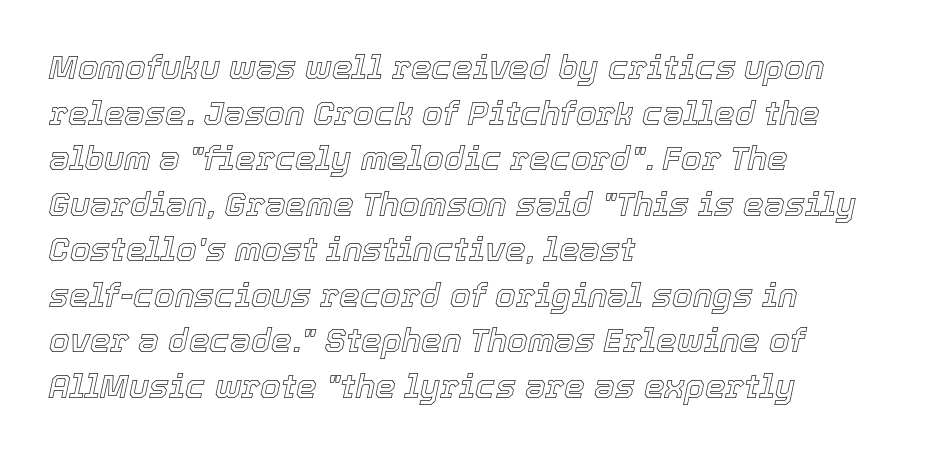
{"italic": "yes", "lean": "right", "slant_degrees": 12, "width": "normal", "x_height": "medium", "monospaced": "no", "underline": "no", "align": "left", "line_spacing": "normal", "line_spacing_ratio": 1.38, "letter_spacing": "normal", "letter_spacing_em": 0.0, "glyph_px": 33}
